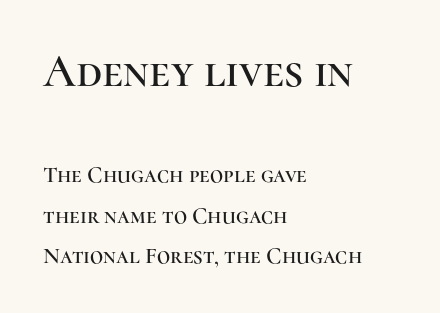
The image shows 46 px serif type, upright; set left-aligned, line spacing 1.75x, normal letter spacing, not underlined; the first (top) block is 2.0x larger; high stroke contrast and a medium x-height.
